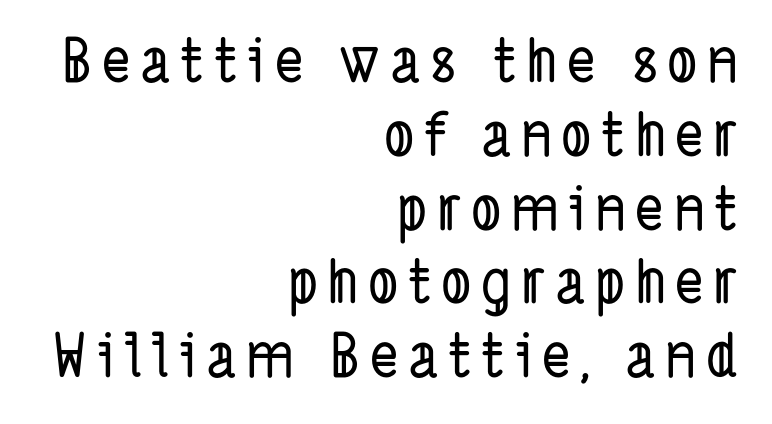
{"serif": "no", "width": "condensed", "stroke_contrast": "low", "x_height": "medium", "monospaced": "no", "underline": "no", "align": "right", "line_spacing_ratio": 1.23, "glyph_px": 60}
